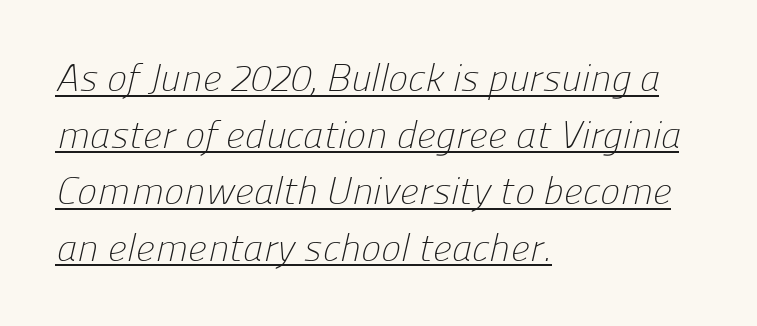
Caption: multi-line text, flush left, ragged right. Letterform terminals end flat and unadorned throughout the passage. Leading: standard. Underlining? Definitely there. Think of a printed novel: that variable character pitch is what you see here. Weight class: somewhere from thin through regular.
